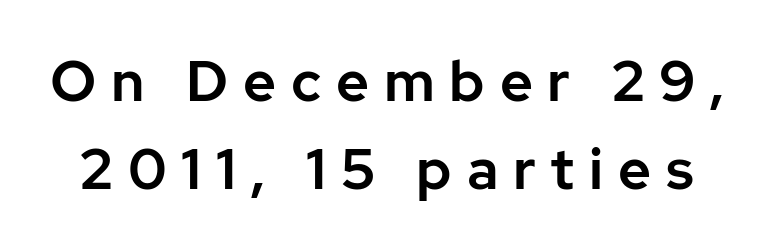
Q: Is the text italic (slanted)? A: No, it is upright.
Q: Is the typeface a serif or a sans-serif typeface? A: Sans-serif.
Q: Is the text underlined? A: No.
Q: Is the spacing between letters normal or unusually wide? A: Unusually wide.
Q: Is the spacing between lines tight, normal or loose? A: Normal.
Q: Width (condensed, normal, or wide)? A: Normal.
Q: Stroke contrast? A: Low.
Q: x-height? A: Medium.
Q: Monospaced? A: No.
